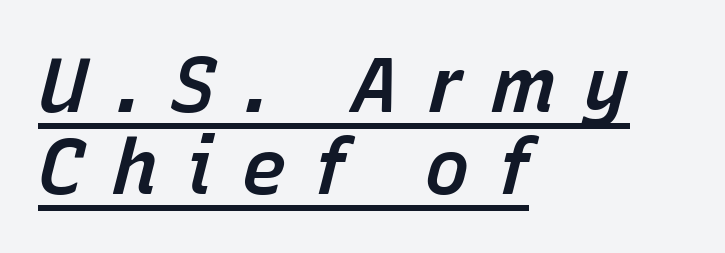
The image shows 77 px semibold type, italic (leaning right); set left-aligned, tight line spacing (1.07x), unusually wide letter spacing (+0.36 em), underlined; low stroke contrast and a medium x-height.
